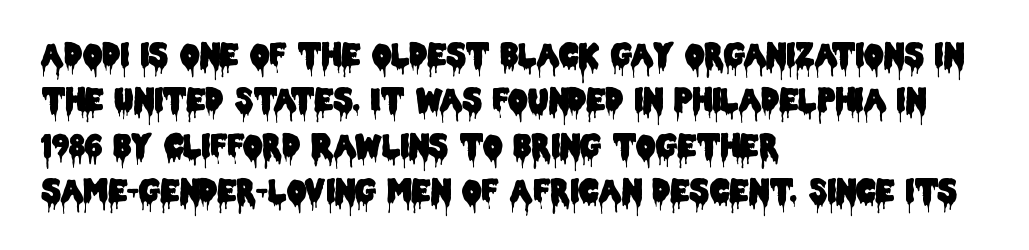
{"serif": "no", "italic": "no", "width": "condensed", "stroke_contrast": "low", "x_height": "large", "monospaced": "no", "underline": "no", "align": "left", "line_spacing": "normal", "line_spacing_ratio": 1.46, "letter_spacing": "normal", "letter_spacing_em": 0.0, "glyph_px": 31}
